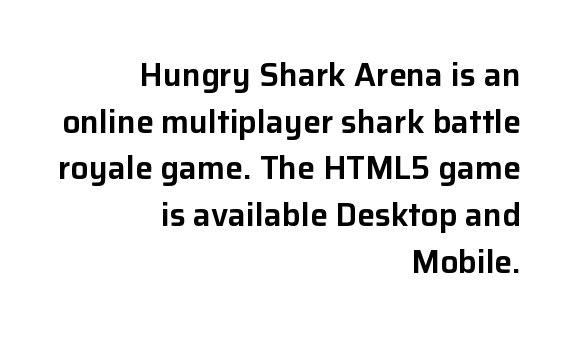
{"serif": "no", "italic": "no", "width": "normal", "stroke_contrast": "low", "x_height": "medium", "monospaced": "no", "underline": "no", "align": "right", "line_spacing": "normal", "line_spacing_ratio": 1.46, "letter_spacing": "normal", "letter_spacing_em": 0.0, "glyph_px": 32}
